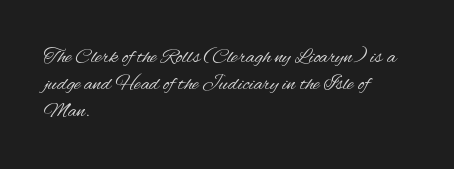
{"bold": "no", "underline": "no", "align": "left", "line_spacing": "normal", "line_spacing_ratio": 1.28, "letter_spacing": "normal", "letter_spacing_em": 0.0, "glyph_px": 21}
